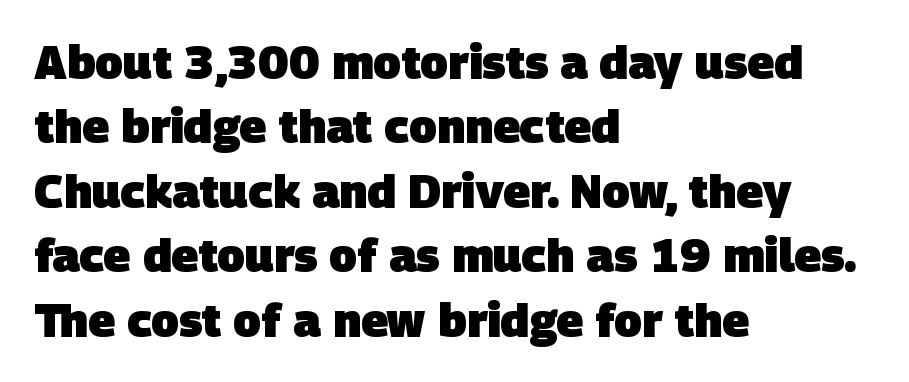
Q: Is the text bold? A: Yes.
Q: Is the typeface a serif or a sans-serif typeface? A: Sans-serif.
Q: Is the text underlined? A: No.
Q: How is the paragraph aligned? A: Left-aligned.
Q: Is the spacing between letters normal or unusually wide? A: Normal.
Q: Is the spacing between lines tight, normal or loose? A: Normal.
Q: Width (condensed, normal, or wide)? A: Normal.
Q: Stroke contrast? A: Low.
Q: x-height? A: Large.
Q: Monospaced? A: No.
